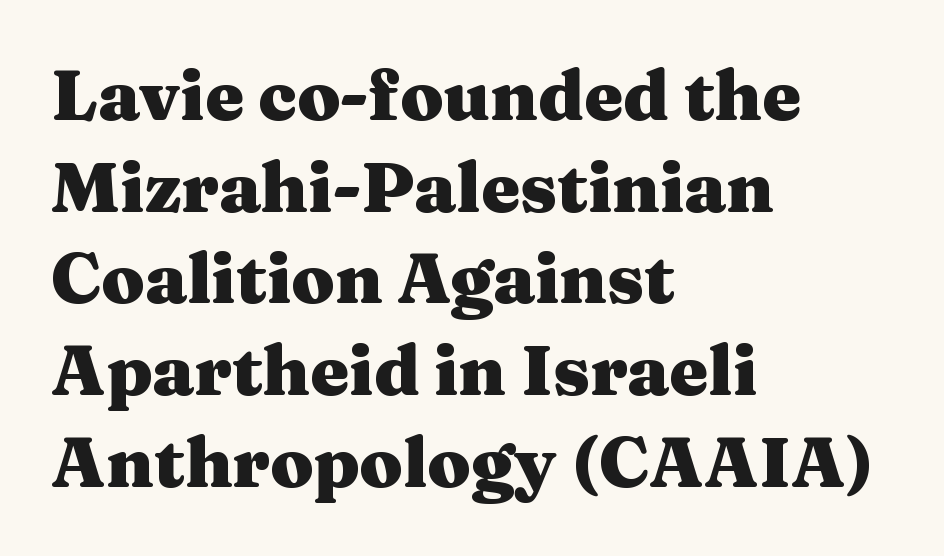
Is there much room between lines? A standard amount, neither cramped nor airy. Every letter is thick-stroked: bold, no question. Little horizontal feet cap the strokes, marking this as serif type. Compared with typical body copy, the letter spacing here is the same.
